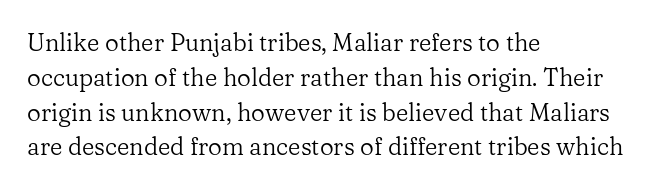
The image shows 24 px text type, upright; set left-aligned, normal line spacing (1.45x), normal letter spacing, not underlined.
